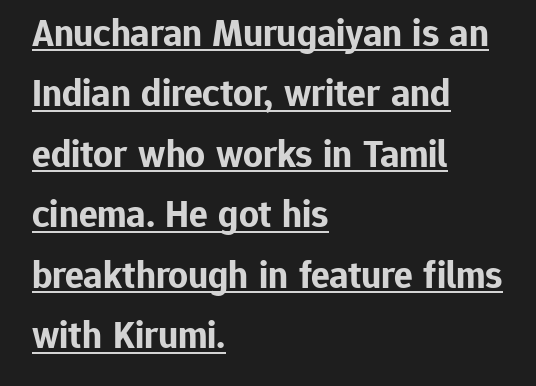
Q: Is the text bold? A: Yes.
Q: Is the text italic (slanted)? A: No, it is upright.
Q: Is the typeface a serif or a sans-serif typeface? A: Sans-serif.
Q: Is the text underlined? A: Yes.
Q: How is the paragraph aligned? A: Left-aligned.
Q: Is the spacing between letters normal or unusually wide? A: Normal.
Q: Is the spacing between lines tight, normal or loose? A: Normal.
Q: Width (condensed, normal, or wide)? A: Normal.
Q: Stroke contrast? A: Low.
Q: x-height? A: Medium.
Q: Monospaced? A: No.
